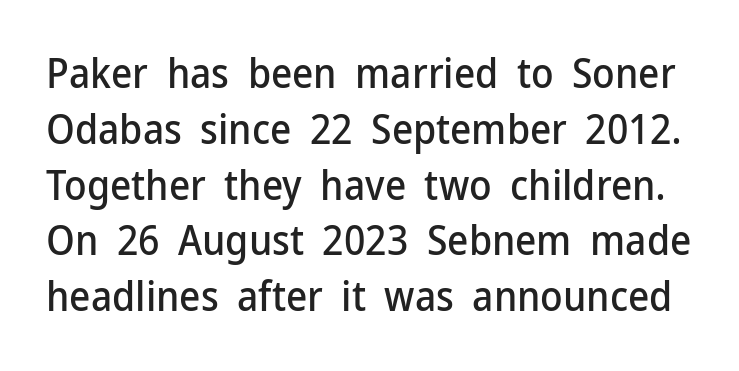
Q: Is the text italic (slanted)? A: No, it is upright.
Q: Is the typeface a serif or a sans-serif typeface? A: Sans-serif.
Q: Is the text underlined? A: No.
Q: Is the spacing between letters normal or unusually wide? A: Normal.
Q: Is the spacing between lines tight, normal or loose? A: Normal.
Q: Width (condensed, normal, or wide)? A: Normal.
Q: Stroke contrast? A: Low.
Q: x-height? A: Medium.
Q: Monospaced? A: No.
